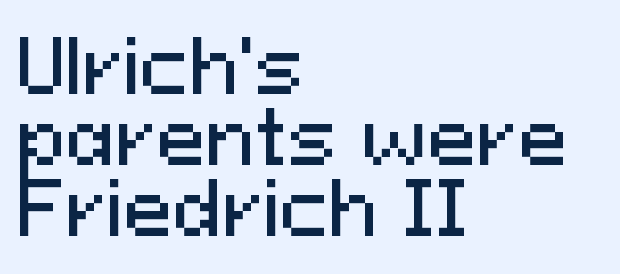
The image shows 74 px sans-serif type, upright; set left-aligned, tight line spacing (0.96x), normal letter spacing, not underlined; medium stroke contrast and a medium x-height.
